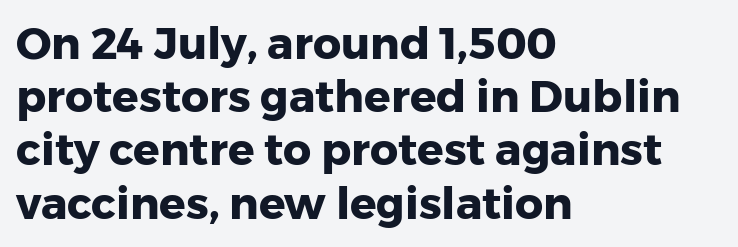
The lettering holds an erect, upright posture throughout. Tracking value appears to be zero — textbook default spacing. Descenders hang freely into open space. The passage shown is typeset with a sans-serif family.
